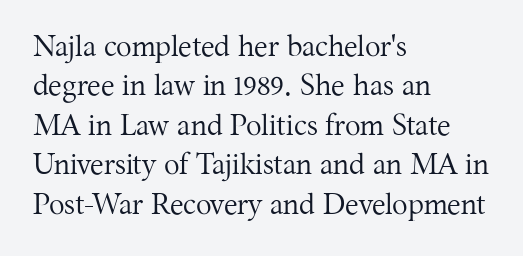
The image shows 29 px regular-weight serif type, upright; set left-aligned, normal line spacing (1.36x), normal letter spacing, not underlined; medium stroke contrast and a medium x-height.
